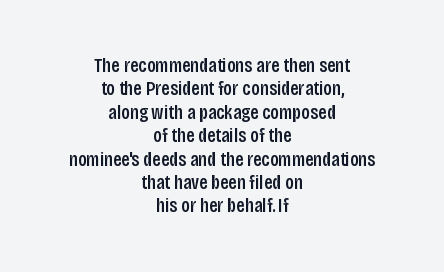
Q: Is the text bold? A: Semi-bold.
Q: Is the text italic (slanted)? A: No, it is upright.
Q: Is the text underlined? A: No.
Q: How is the paragraph aligned? A: Centered.
Q: Is the spacing between letters normal or unusually wide? A: Normal.
